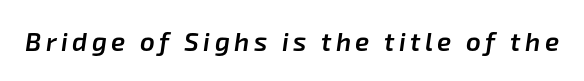
{"italic": "yes", "lean": "right", "slant_degrees": 8, "bold": "semi", "underline": "no", "glyph_px": 26}
